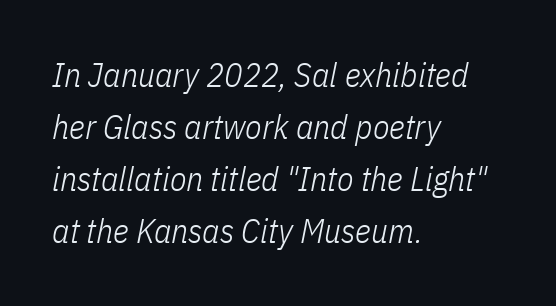
{"italic": "yes", "lean": "right", "slant_degrees": 11, "bold": "no", "weight": "light", "width": "condensed", "stroke_contrast": "low", "x_height": "medium", "monospaced": "no", "underline": "no", "align": "left", "line_spacing": "normal", "line_spacing_ratio": 1.53, "letter_spacing": "normal", "letter_spacing_em": 0.0, "glyph_px": 34}
